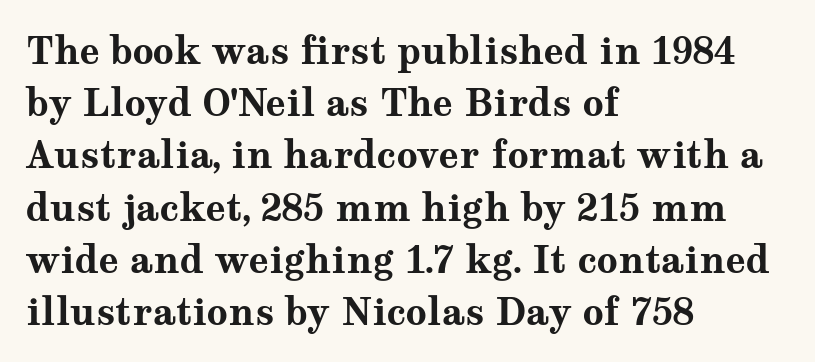
Q: Is the text bold? A: Yes.
Q: Is the text italic (slanted)? A: No, it is upright.
Q: Is the typeface a serif or a sans-serif typeface? A: Serif.
Q: Is the text underlined? A: No.
Q: How is the paragraph aligned? A: Left-aligned.
Q: Is the spacing between letters normal or unusually wide? A: Normal.
Q: Is the spacing between lines tight, normal or loose? A: Normal.
Q: Width (condensed, normal, or wide)? A: Wide.
Q: Stroke contrast? A: Medium.
Q: x-height? A: Medium.
Q: Monospaced? A: No.
